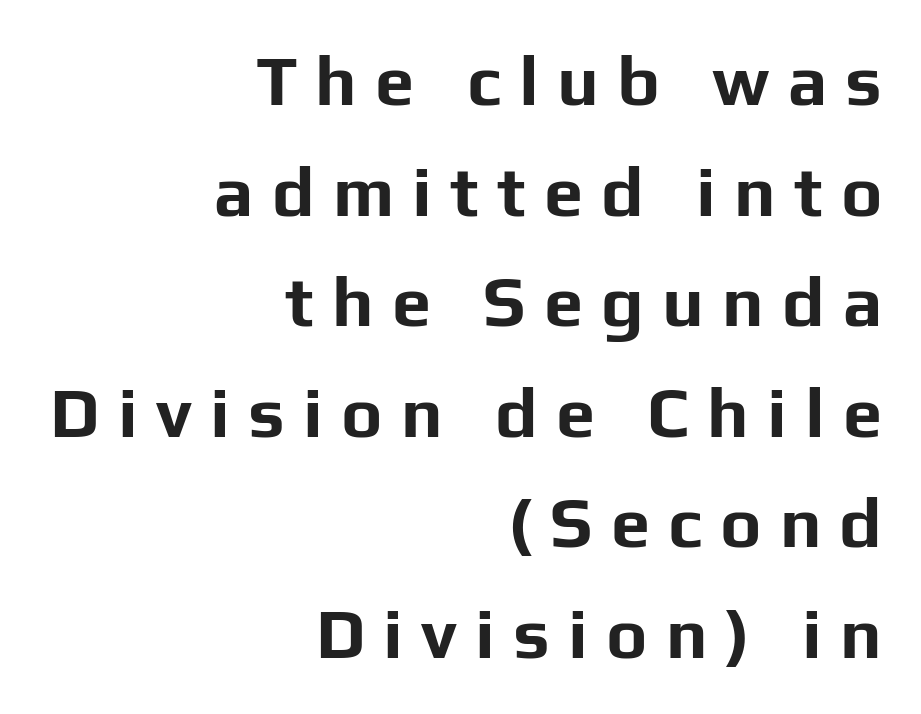
{"serif": "no", "italic": "no", "bold": "yes", "weight": "bold", "width": "normal", "stroke_contrast": "low", "x_height": "medium", "monospaced": "no", "underline": "no", "align": "right", "line_spacing": "normal", "line_spacing_ratio": 1.58, "letter_spacing": "wide", "letter_spacing_em": 0.26, "glyph_px": 70}
